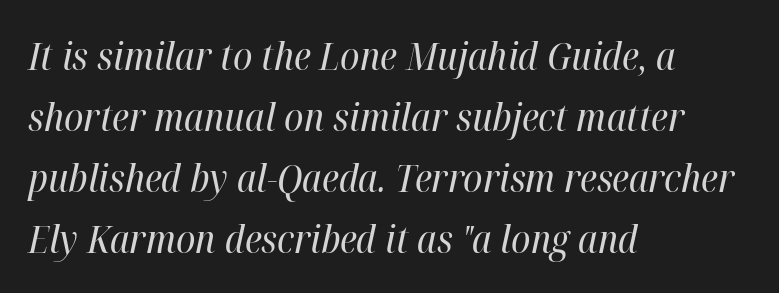
{"italic": "yes", "lean": "right", "slant_degrees": 12, "bold": "no", "weight": "regular", "width": "condensed", "stroke_contrast": "high", "x_height": "medium", "monospaced": "no", "underline": "no", "align": "left", "line_spacing": "normal", "line_spacing_ratio": 1.56, "letter_spacing": "normal", "letter_spacing_em": 0.0, "glyph_px": 39}
